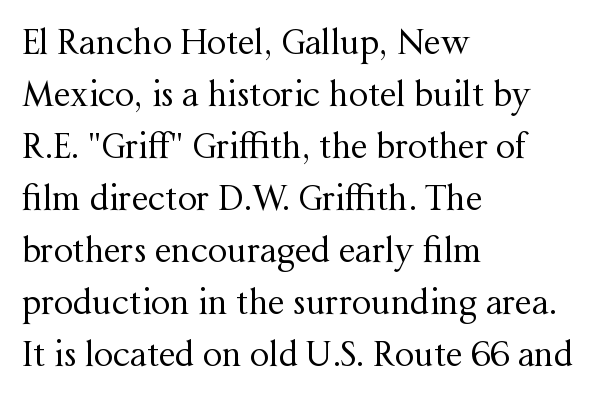
{"serif": "yes", "italic": "no", "bold": "no", "weight": "regular", "width": "normal", "stroke_contrast": "medium", "x_height": "medium", "monospaced": "no", "underline": "no", "align": "left", "line_spacing": "normal", "line_spacing_ratio": 1.53, "letter_spacing": "normal", "letter_spacing_em": 0.0, "glyph_px": 34}
